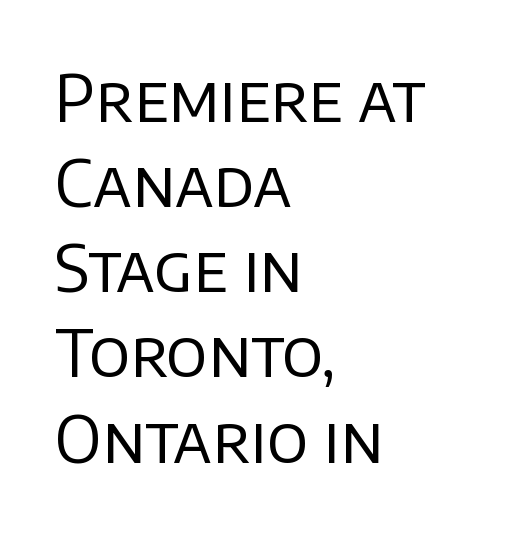
Q: Is the text bold? A: No.
Q: Is the text italic (slanted)? A: No, it is upright.
Q: Is the typeface a serif or a sans-serif typeface? A: Sans-serif.
Q: Is the text underlined? A: No.
Q: How is the paragraph aligned? A: Left-aligned.
Q: Is the spacing between letters normal or unusually wide? A: Normal.
Q: Is the spacing between lines tight, normal or loose? A: Normal.
Q: Width (condensed, normal, or wide)? A: Normal.
Q: Stroke contrast? A: Low.
Q: x-height? A: Large.
Q: Monospaced? A: No.
